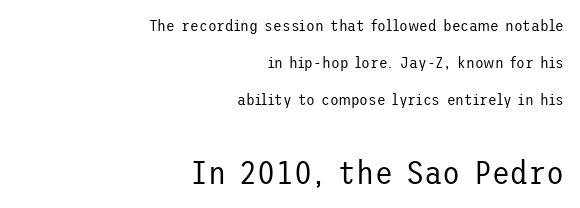
The image shows 33 px regular-weight sans-serif type, upright; set right-aligned, loose line spacing (2.3x), normal letter spacing, not underlined; the second (bottom) block is 2.06x larger; low stroke contrast and a medium x-height.
